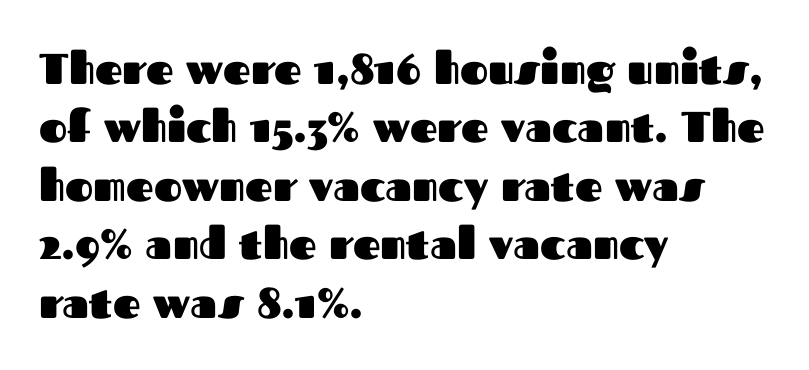
{"serif": "no", "italic": "no", "bold": "yes", "weight": "heavy", "width": "normal", "stroke_contrast": "medium", "x_height": "medium", "monospaced": "no", "underline": "no", "align": "left", "line_spacing": "normal", "line_spacing_ratio": 1.36, "letter_spacing": "normal", "letter_spacing_em": 0.0, "glyph_px": 43}
